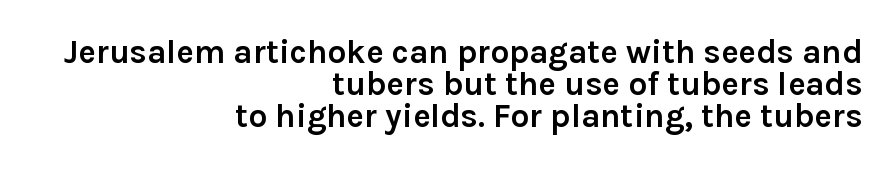
The image shows 33 px semibold sans-serif type, upright; set right-aligned, tight line spacing (0.97x), normal letter spacing, not underlined; low stroke contrast and a medium x-height.
